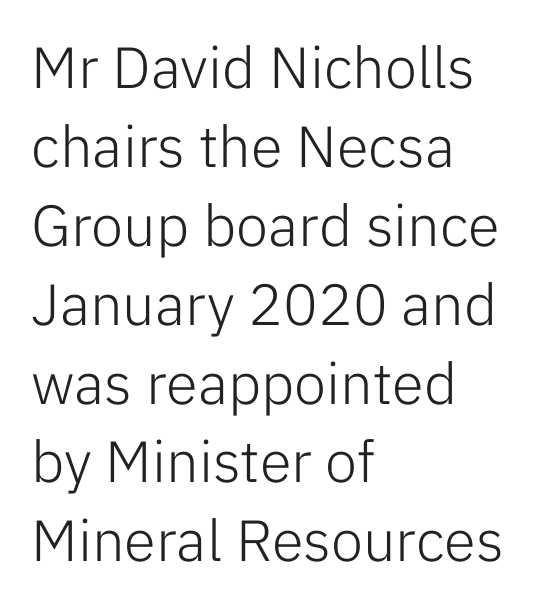
The image shows 58 px light sans-serif type, upright; set left-aligned, normal line spacing (1.36x), normal letter spacing, not underlined; low stroke contrast and a medium x-height.
